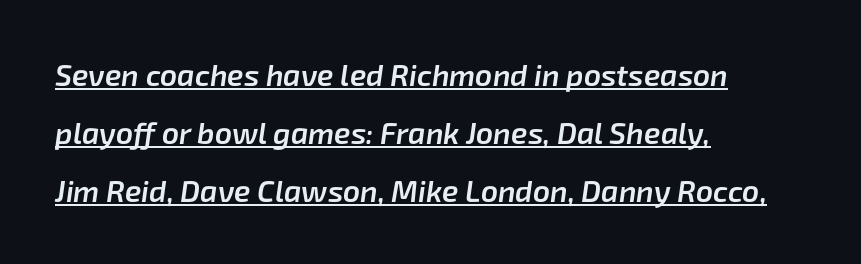
The image shows 30 px semibold type, italic (leaning right); set left-aligned, loose line spacing (1.94x), normal letter spacing, underlined; low stroke contrast and a medium x-height.
